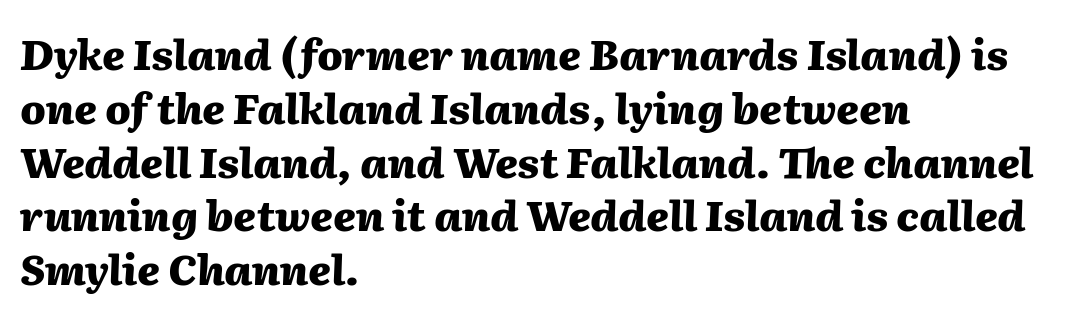
Q: Is the text bold? A: Yes.
Q: Is the text italic (slanted)? A: Yes, it leans right by about 2 degrees.
Q: Is the text underlined? A: No.
Q: How is the paragraph aligned? A: Left-aligned.
Q: Is the spacing between letters normal or unusually wide? A: Normal.
Q: Is the spacing between lines tight, normal or loose? A: Normal.
Q: Width (condensed, normal, or wide)? A: Normal.
Q: Stroke contrast? A: Medium.
Q: x-height? A: Medium.
Q: Monospaced? A: No.
